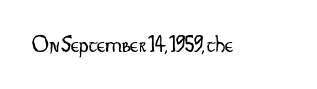
{"italic": "no", "bold": "no", "underline": "no", "letter_spacing": "normal", "letter_spacing_em": 0.0, "glyph_px": 24}
